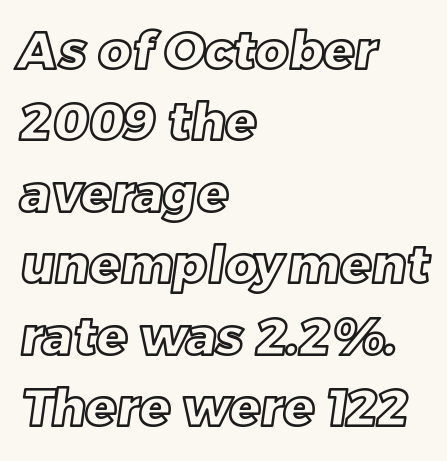
Q: Is the text underlined? A: No.
Q: How is the paragraph aligned? A: Left-aligned.
Q: Is the spacing between letters normal or unusually wide? A: Normal.
Q: Is the spacing between lines tight, normal or loose? A: Normal.
Q: Width (condensed, normal, or wide)? A: Normal.
Q: x-height? A: Large.
Q: Monospaced? A: No.
